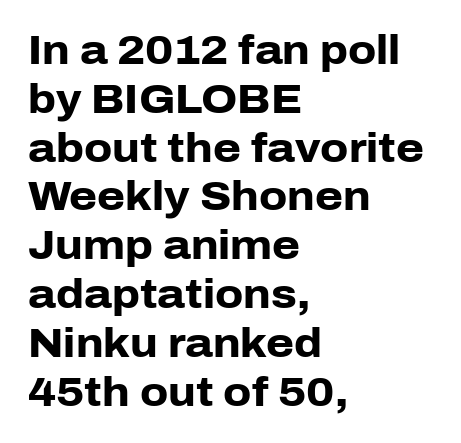
Letters rest on an invisible, unmarked baseline. Leftover space on each line is placed entirely after the last word. The face used here is a sans, in the tradition of grotesques and geometrics. The face used here is proportionally spaced, like ordinary book or web type. Heavy-handed strokes throughout: this text is bold. The lettering stays uniformly vertical, giving the passage a roman look.
